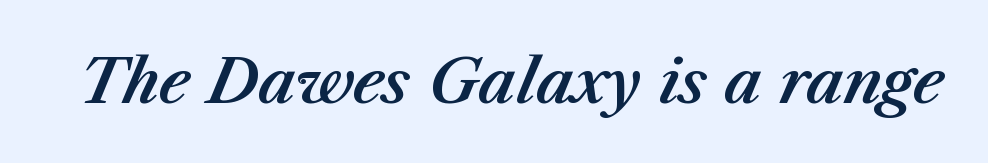
The area under the type is left untouched. You could not count columns in this text — the font is proportionally spaced. This is oblique type, the kind used for emphasis or titles. There is no visible air inserted between adjacent glyphs.
